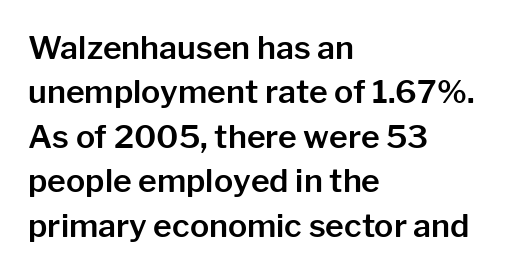
{"serif": "no", "italic": "no", "width": "normal", "stroke_contrast": "low", "x_height": "medium", "monospaced": "no", "underline": "no", "align": "left", "line_spacing": "normal", "line_spacing_ratio": 1.39, "letter_spacing": "normal", "letter_spacing_em": 0.0, "glyph_px": 32}
